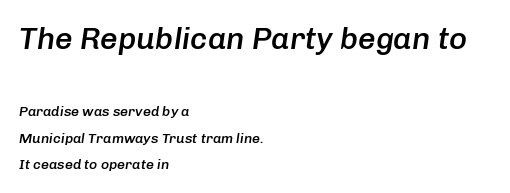
The image shows 31 px semibold type, italic (leaning right); set left-aligned, line spacing 1.89x, normal letter spacing, not underlined; the first (top) block is 2.21x larger; low stroke contrast and a medium x-height.
